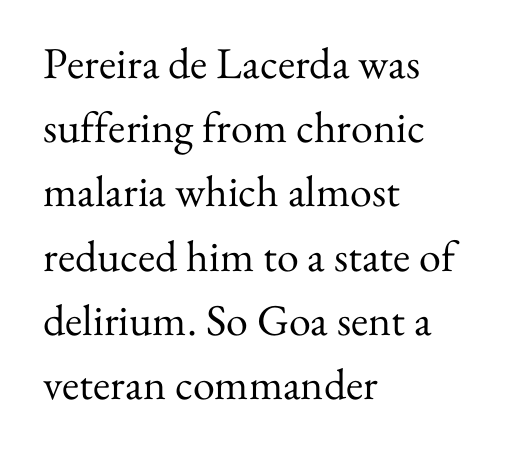
{"serif": "yes", "italic": "no", "bold": "no", "weight": "regular", "width": "normal", "stroke_contrast": "medium", "x_height": "small", "monospaced": "no", "underline": "no", "align": "left", "line_spacing": "normal", "line_spacing_ratio": 1.46, "letter_spacing": "normal", "letter_spacing_em": 0.0, "glyph_px": 44}
